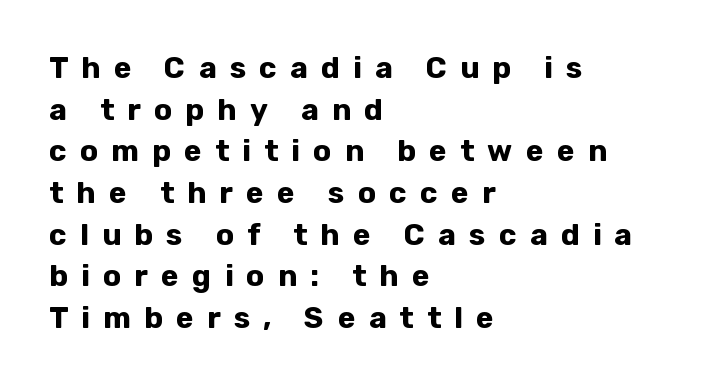
{"serif": "no", "italic": "no", "bold": "yes", "weight": "bold", "width": "normal", "stroke_contrast": "low", "x_height": "medium", "monospaced": "no", "underline": "no", "align": "left", "line_spacing": "normal", "line_spacing_ratio": 1.39, "letter_spacing": "wide", "letter_spacing_em": 0.44, "glyph_px": 30}
